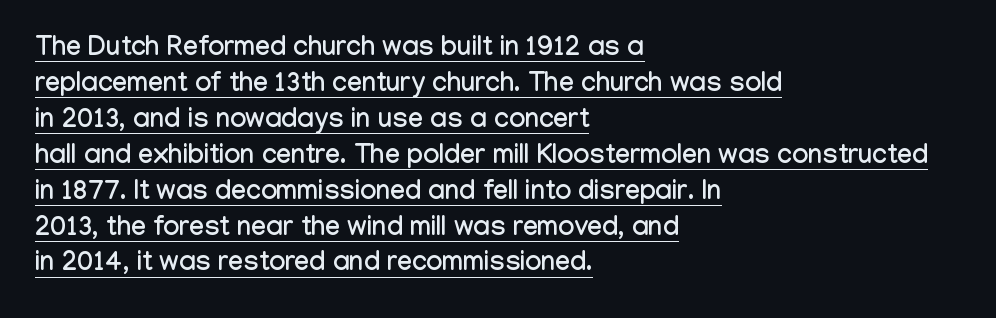
{"italic": "no", "underline": "yes", "align": "left", "line_spacing": "normal", "line_spacing_ratio": 1.33, "letter_spacing": "normal", "letter_spacing_em": 0.0, "glyph_px": 27}
